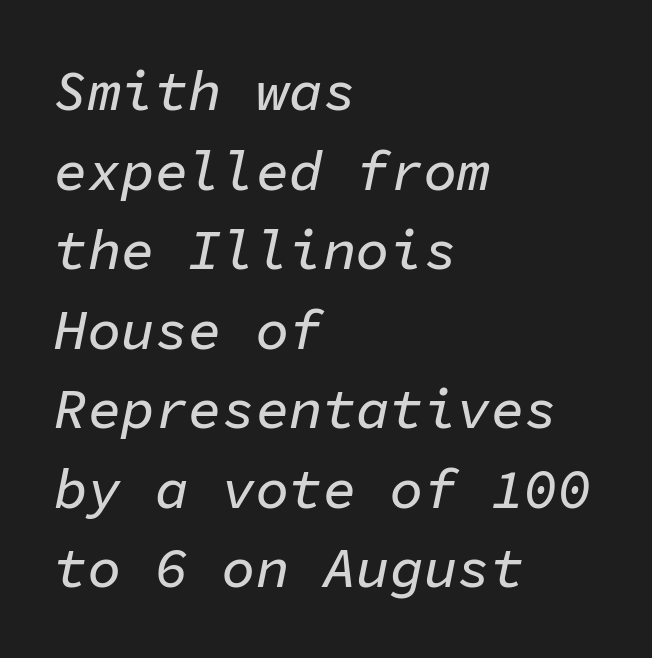
{"italic": "yes", "lean": "right", "slant_degrees": 11, "width": "normal", "stroke_contrast": "low", "x_height": "medium", "monospaced": "yes", "underline": "no", "align": "left", "line_spacing": "normal", "line_spacing_ratio": 1.42, "letter_spacing": "normal", "letter_spacing_em": 0.0, "glyph_px": 56}
